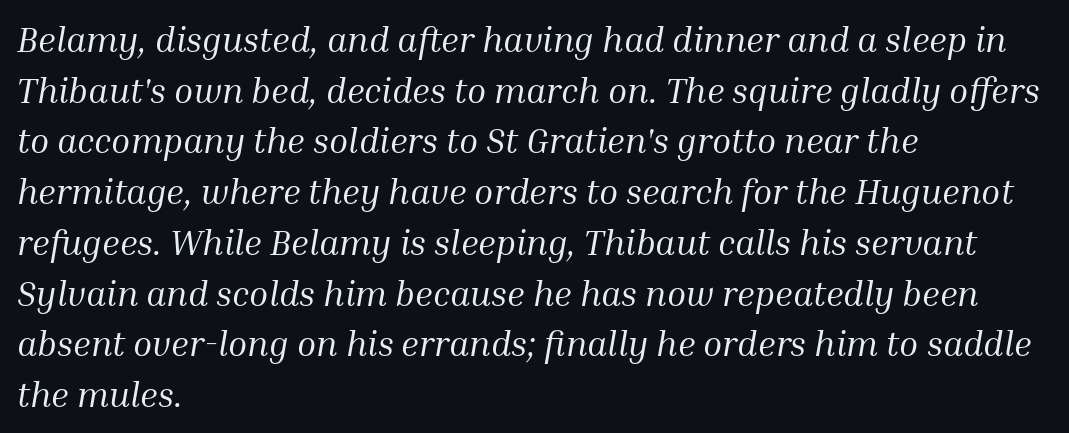
Q: Is the text bold? A: No.
Q: Is the text italic (slanted)? A: Yes, it leans right by about 10 degrees.
Q: Is the typeface a serif or a sans-serif typeface? A: Serif.
Q: Is the text underlined? A: No.
Q: How is the paragraph aligned? A: Left-aligned.
Q: Is the spacing between letters normal or unusually wide? A: Normal.
Q: Is the spacing between lines tight, normal or loose? A: Normal.
Q: Width (condensed, normal, or wide)? A: Normal.
Q: Stroke contrast? A: Medium.
Q: x-height? A: Medium.
Q: Monospaced? A: No.
